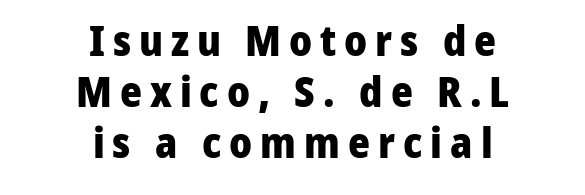
{"serif": "no", "italic": "no", "bold": "yes", "weight": "heavy", "width": "normal", "stroke_contrast": "low", "x_height": "medium", "monospaced": "no", "underline": "no", "align": "center", "line_spacing_ratio": 1.22, "glyph_px": 42}
